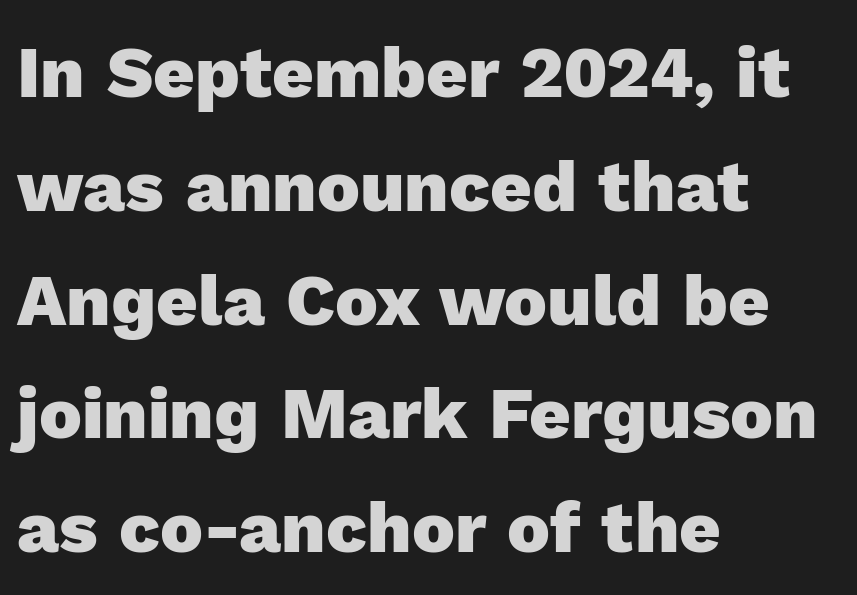
The image shows 72 px heavy sans-serif type, upright; set left-aligned, normal line spacing (1.58x), normal letter spacing, not underlined; a medium x-height.
